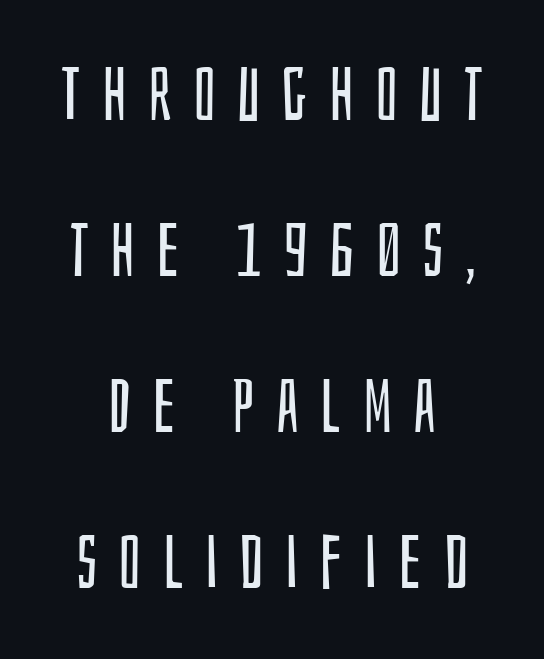
The image shows 75 px regular-weight, condensed sans-serif type, upright; set centered, loose line spacing (2.08x), unusually wide letter spacing (+0.28 em), not underlined; low stroke contrast and a large x-height.
